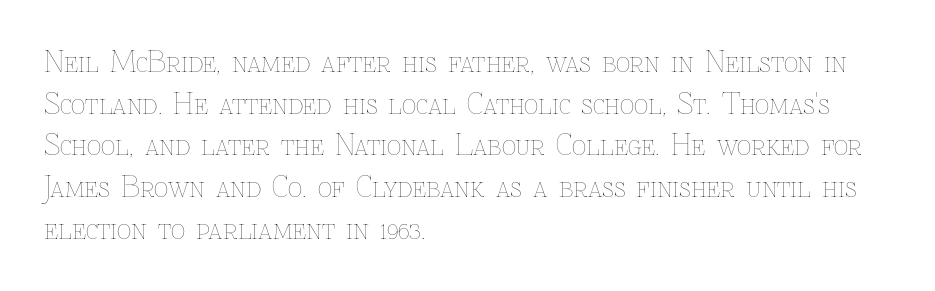
Leftover space on each line is placed entirely after the last word. Inter-character spacing is left at the font's built-in metrics. The designer left line spacing at the default. The font's upright variant was chosen for this text. The strip under each line holds only bare page.
